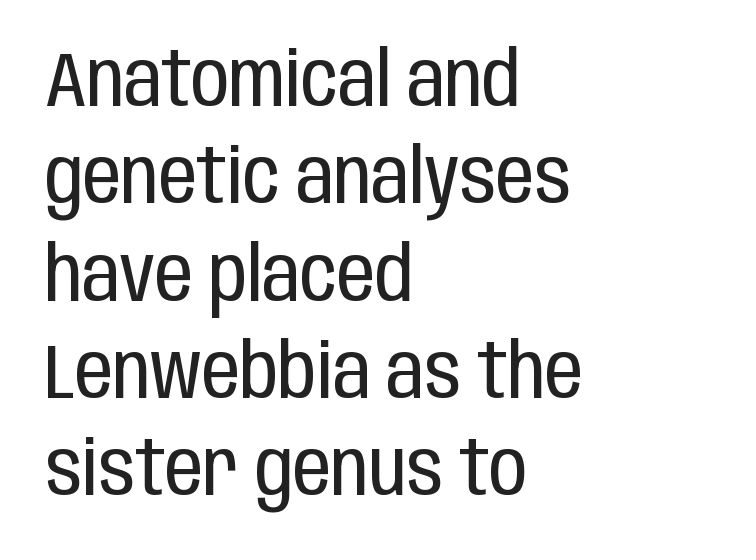
Q: Is the text bold? A: No.
Q: Is the text italic (slanted)? A: No, it is upright.
Q: Is the typeface a serif or a sans-serif typeface? A: Sans-serif.
Q: Is the text underlined? A: No.
Q: How is the paragraph aligned? A: Left-aligned.
Q: Is the spacing between letters normal or unusually wide? A: Normal.
Q: Is the spacing between lines tight, normal or loose? A: Normal.
Q: Width (condensed, normal, or wide)? A: Condensed.
Q: Stroke contrast? A: Low.
Q: x-height? A: Large.
Q: Monospaced? A: No.
